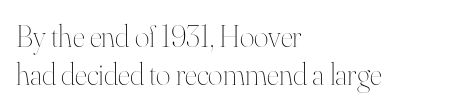
{"italic": "no", "bold": "no", "weight": "thin", "width": "normal", "stroke_contrast": "high", "x_height": "small", "monospaced": "no", "underline": "no", "align": "left", "line_spacing_ratio": 1.21, "letter_spacing": "normal", "letter_spacing_em": 0.0, "glyph_px": 31}
